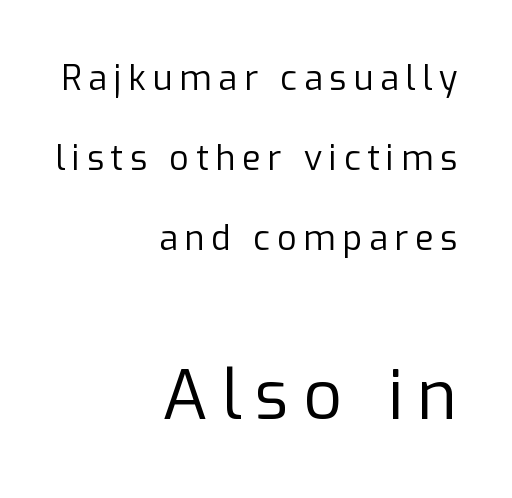
The image shows 68 px regular-weight sans-serif type, upright; set right-aligned, loose line spacing (2.36x), unusually wide letter spacing (+0.2 em), not underlined; the second (bottom) block is 2.0x larger; low stroke contrast and a medium x-height.
